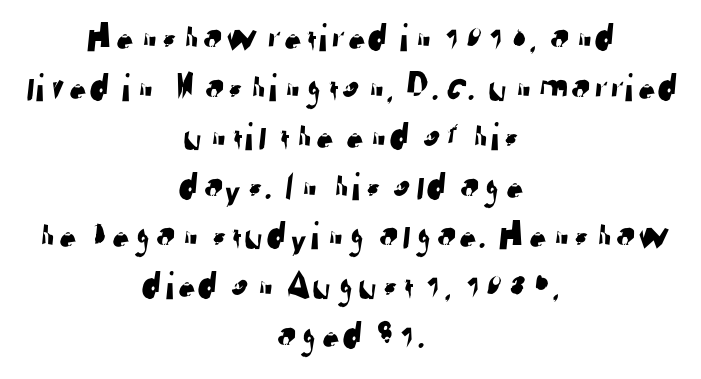
{"serif": "no", "width": "normal", "stroke_contrast": "low", "x_height": "medium", "monospaced": "no", "underline": "no", "align": "center", "line_spacing_ratio": 1.24, "letter_spacing": "normal", "letter_spacing_em": 0.0, "glyph_px": 40}
